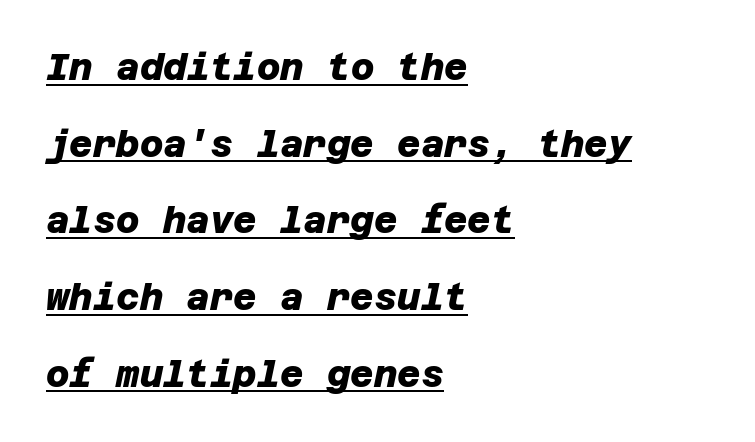
Q: Is the text bold? A: Yes.
Q: Is the typeface a serif or a sans-serif typeface? A: Sans-serif.
Q: Is the text underlined? A: Yes.
Q: How is the paragraph aligned? A: Left-aligned.
Q: Is the spacing between letters normal or unusually wide? A: Normal.
Q: Is the spacing between lines tight, normal or loose? A: Loose.
Q: Width (condensed, normal, or wide)? A: Normal.
Q: Stroke contrast? A: Low.
Q: x-height? A: Large.
